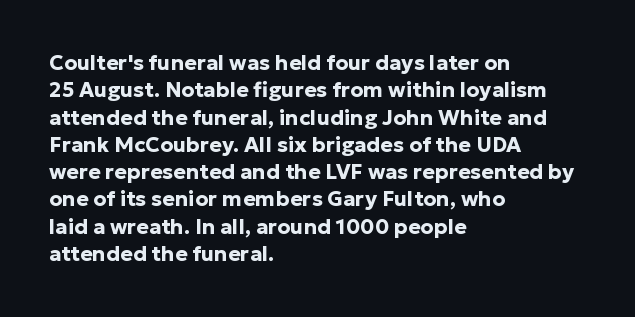
Q: Is the text bold? A: Yes.
Q: Is the text italic (slanted)? A: No, it is upright.
Q: Is the text underlined? A: No.
Q: How is the paragraph aligned? A: Left-aligned.
Q: Is the spacing between letters normal or unusually wide? A: Normal.
Q: Is the spacing between lines tight, normal or loose? A: Normal.
